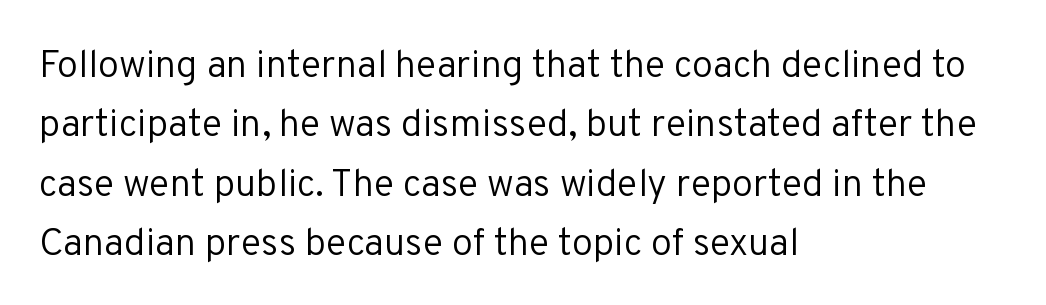
Q: Is the text bold? A: No.
Q: Is the text italic (slanted)? A: No, it is upright.
Q: Is the typeface a serif or a sans-serif typeface? A: Sans-serif.
Q: Is the text underlined? A: No.
Q: How is the paragraph aligned? A: Left-aligned.
Q: Is the spacing between letters normal or unusually wide? A: Normal.
Q: Is the spacing between lines tight, normal or loose? A: Normal.
Q: Width (condensed, normal, or wide)? A: Normal.
Q: Stroke contrast? A: Low.
Q: x-height? A: Medium.
Q: Monospaced? A: No.
